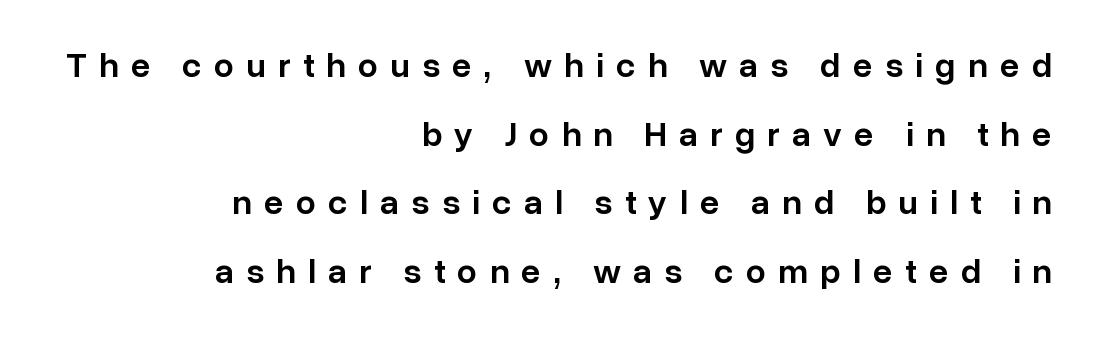
Q: Is the text bold? A: Semi-bold.
Q: Is the text italic (slanted)? A: No, it is upright.
Q: Is the typeface a serif or a sans-serif typeface? A: Sans-serif.
Q: Is the text underlined? A: No.
Q: How is the paragraph aligned? A: Right-aligned.
Q: Is the spacing between letters normal or unusually wide? A: Unusually wide.
Q: Is the spacing between lines tight, normal or loose? A: Loose.
Q: Width (condensed, normal, or wide)? A: Normal.
Q: Stroke contrast? A: Low.
Q: x-height? A: Medium.
Q: Monospaced? A: No.
